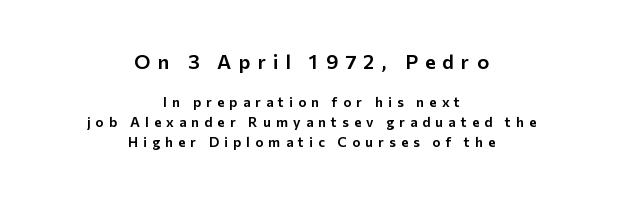
Q: Is the text italic (slanted)? A: No, it is upright.
Q: Is the text underlined? A: No.
Q: How is the paragraph aligned? A: Centered.
Q: Is the spacing between letters normal or unusually wide? A: Unusually wide.
Q: Is the spacing between lines tight, normal or loose? A: Normal.
Q: Which block of text is set in a larger size, the first (top) or the second (bottom)? A: The first (top) one.
